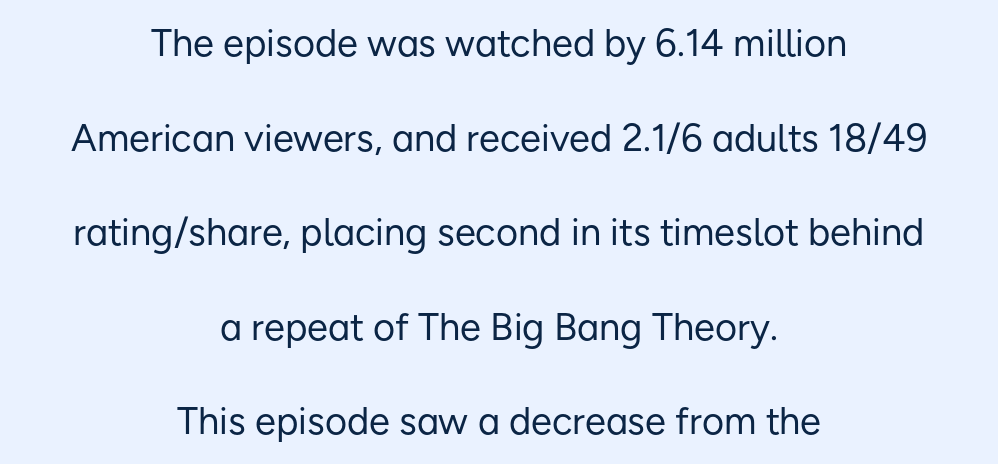
The image shows 38 px regular-weight sans-serif type, upright; set centered, loose line spacing (2.49x), normal letter spacing, not underlined; low stroke contrast and a medium x-height.
